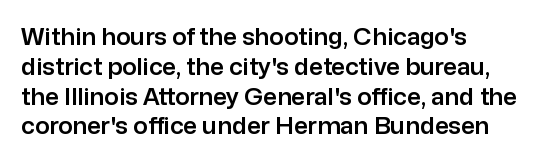
This sample uses an upright cut, with every glyph sitting square on the baseline. The space beneath each line is pristine and unruled. Short note: letters normally spaced. A classic flush-left, rag-right setting is used for this passage.
